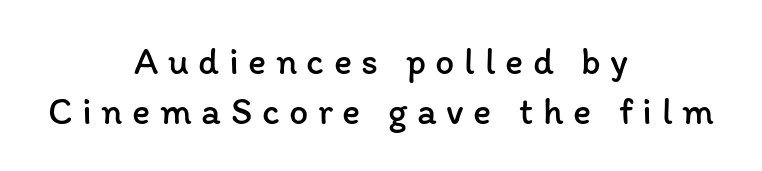
The image shows 38 px regular-weight type, upright; set centered, normal line spacing (1.31x), unusually wide letter spacing (+0.25 em), not underlined; low stroke contrast and a medium x-height.
